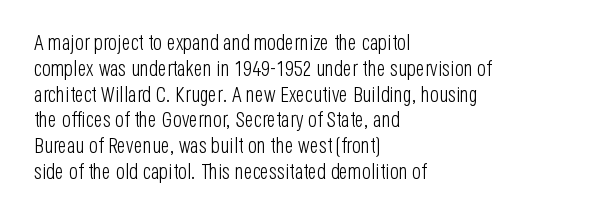
Visually the block forms a straight wall on the left and a jagged coastline on the right. This sample uses plain, unmodified letter spacing. The face looks like a standard text weight, possibly lighter. Check under the words: just untouched page. Does the lettering tilt? It doesn't — this is upright.
